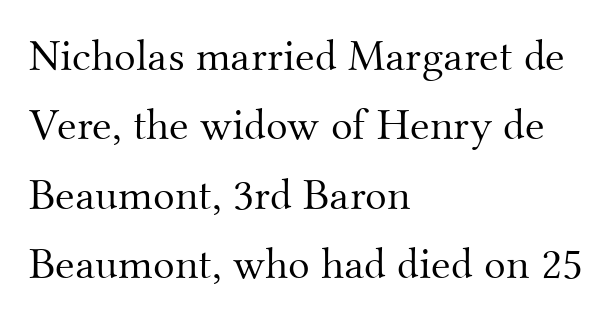
In terms of letterspacing, this is plain default setting. Stems here are at most as thick as an everyday book face. Do the characters align in a grid? No, the font is proportional. Note: serifs present on the glyphs. Clear beneath every line of the passage. A typesetter would call this leading conventional body-copy spacing.
